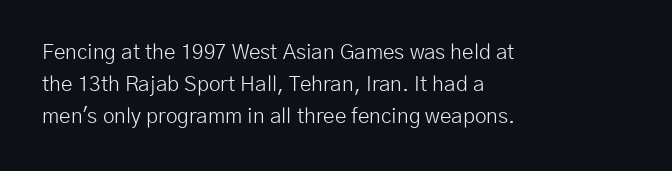
The image shows 21 px text type, upright; set left-aligned, normal line spacing (1.53x), normal letter spacing, not underlined.
